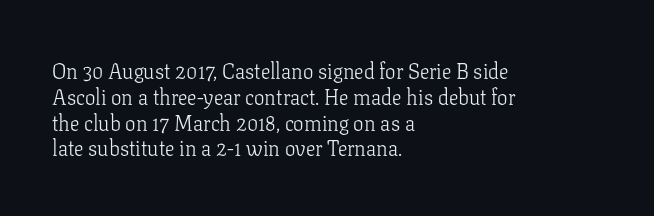
Q: Is the text bold? A: No.
Q: Is the text italic (slanted)? A: No, it is upright.
Q: Is the text underlined? A: No.
Q: How is the paragraph aligned? A: Left-aligned.
Q: Is the spacing between letters normal or unusually wide? A: Normal.
